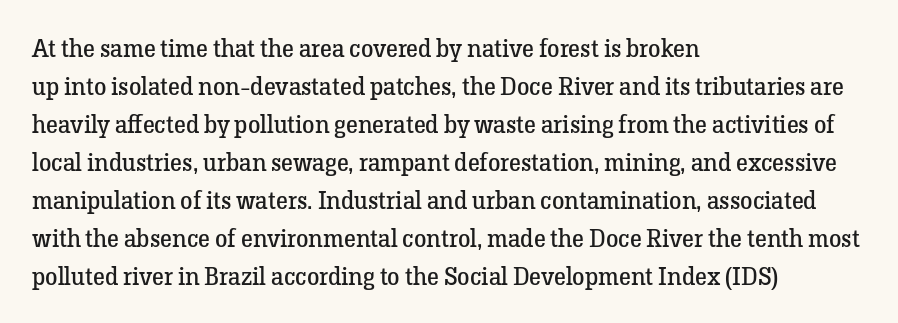
Q: Is the text bold? A: No.
Q: Is the text italic (slanted)? A: No, it is upright.
Q: Is the text underlined? A: No.
Q: How is the paragraph aligned? A: Left-aligned.
Q: Is the spacing between letters normal or unusually wide? A: Normal.
Q: Is the spacing between lines tight, normal or loose? A: Normal.
